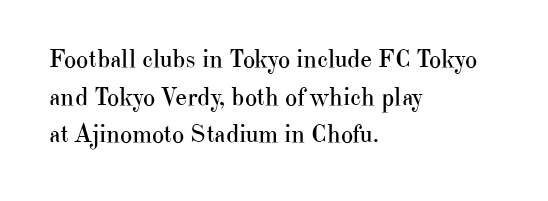
This sample is left-justified, so line endings fall wherever the words run out. Short note: letters normally spaced. These lines were composed using upright roman letters. Nothing heavy about these letters — not bold at all. The glyphs are unaccompanied by any horizontal stroke below them. Quick note: interline space is typical.
